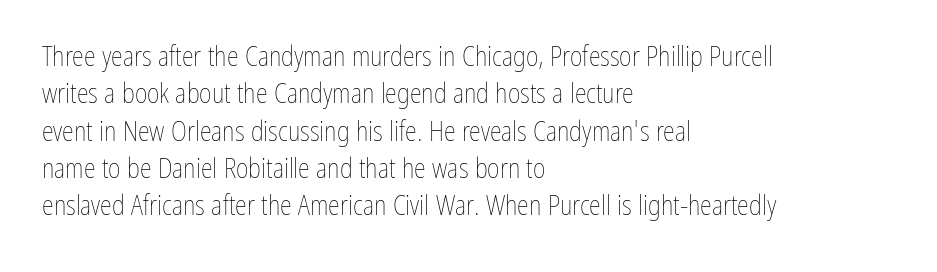
{"italic": "no", "bold": "no", "underline": "no", "align": "left", "line_spacing": "normal", "line_spacing_ratio": 1.38, "letter_spacing": "normal", "letter_spacing_em": 0.0, "glyph_px": 27}
